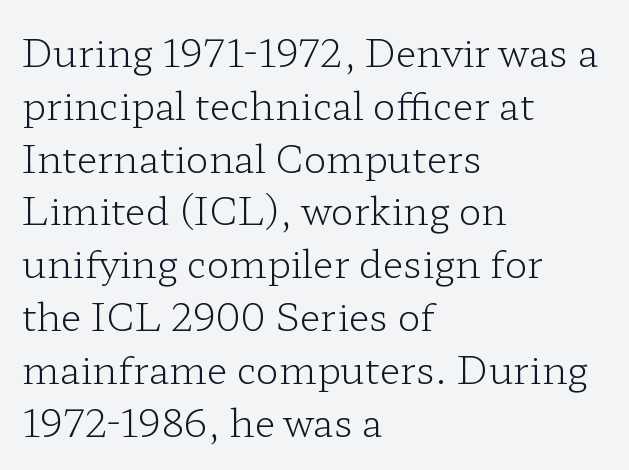
{"serif": "yes", "italic": "no", "bold": "no", "weight": "light", "width": "wide", "stroke_contrast": "low", "x_height": "medium", "monospaced": "no", "underline": "no", "align": "left", "line_spacing": "normal", "line_spacing_ratio": 1.39, "letter_spacing": "normal", "letter_spacing_em": 0.0, "glyph_px": 38}
